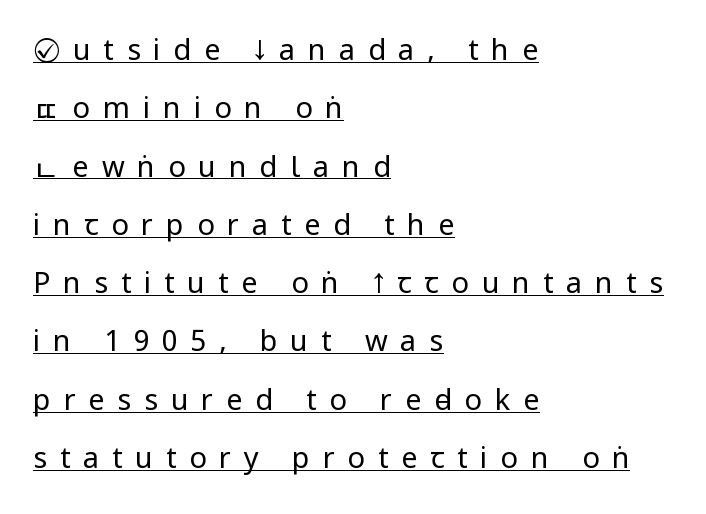
The image shows 29 px regular-weight, condensed sans-serif type, upright; set left-aligned, loose line spacing (2.01x), unusually wide letter spacing (+0.44 em), underlined; low stroke contrast and a large x-height.
